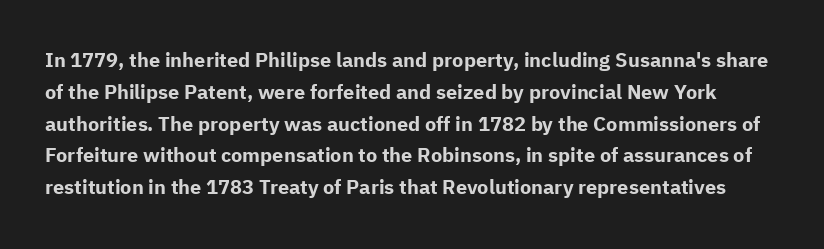
{"italic": "no", "bold": "yes", "underline": "no", "line_spacing": "normal", "line_spacing_ratio": 1.59, "letter_spacing": "normal", "letter_spacing_em": 0.0, "glyph_px": 20}
